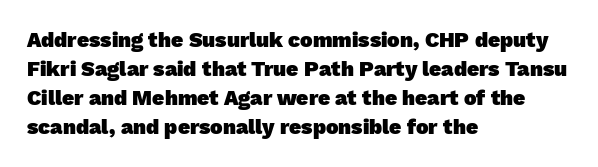
A clean baseline with only descenders dipping below it. The sample has been set heavy, in full bold. Evenly set lines give the paragraph a standard silhouette. This rendering leaves character spacing at its baseline value. Notice how the passage keeps a crisp vertical edge on the left only.
